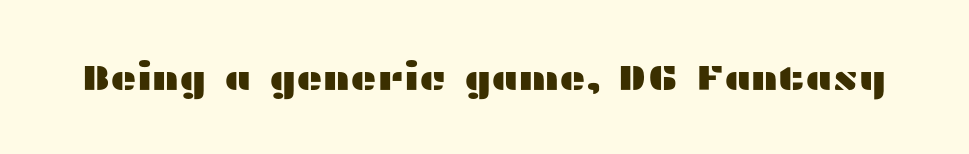
Words appear dense and cohesive because spacing is normal. Grotesque or geometric, the face here clearly has no serifs. Proportional: the letters do not fall into vertical columns. If you drew a line through each stem, it would be perfectly vertical. The baseline area is clear.
